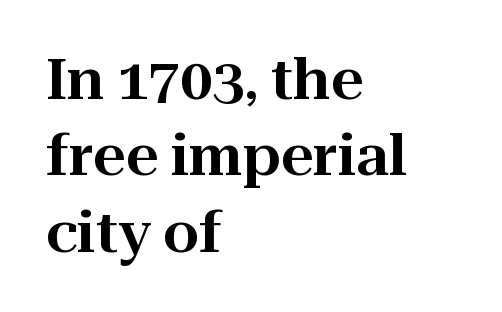
Q: Is the text italic (slanted)? A: No, it is upright.
Q: Is the typeface a serif or a sans-serif typeface? A: Serif.
Q: Is the text underlined? A: No.
Q: How is the paragraph aligned? A: Left-aligned.
Q: Is the spacing between letters normal or unusually wide? A: Normal.
Q: Is the spacing between lines tight, normal or loose? A: Normal.
Q: Width (condensed, normal, or wide)? A: Normal.
Q: Stroke contrast? A: High.
Q: x-height? A: Medium.
Q: Monospaced? A: No.
